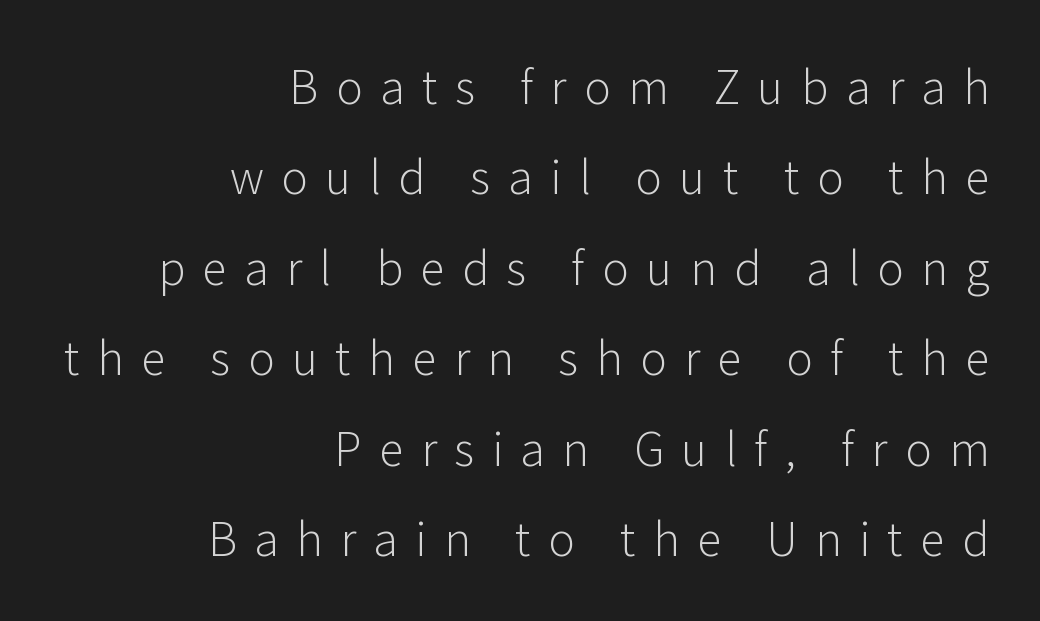
Q: Is the text bold? A: No.
Q: Is the text italic (slanted)? A: No, it is upright.
Q: Is the typeface a serif or a sans-serif typeface? A: Sans-serif.
Q: Is the text underlined? A: No.
Q: How is the paragraph aligned? A: Right-aligned.
Q: Is the spacing between letters normal or unusually wide? A: Unusually wide.
Q: Is the spacing between lines tight, normal or loose? A: Loose.
Q: Width (condensed, normal, or wide)? A: Normal.
Q: Stroke contrast? A: Low.
Q: x-height? A: Medium.
Q: Monospaced? A: No.
